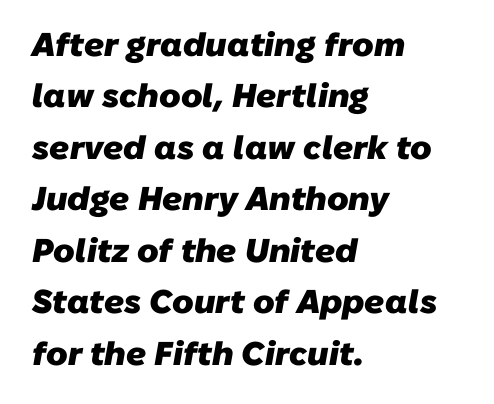
Type style note: lacks serifs. The lines sit at an ordinary, default distance from one another. Every row of glyphs begins at an identical x-position on the left. In terms of letterspacing, this is plain default setting. The rendering uses natural spacing where letterforms have individual widths. The space directly below the letters is spotless.
